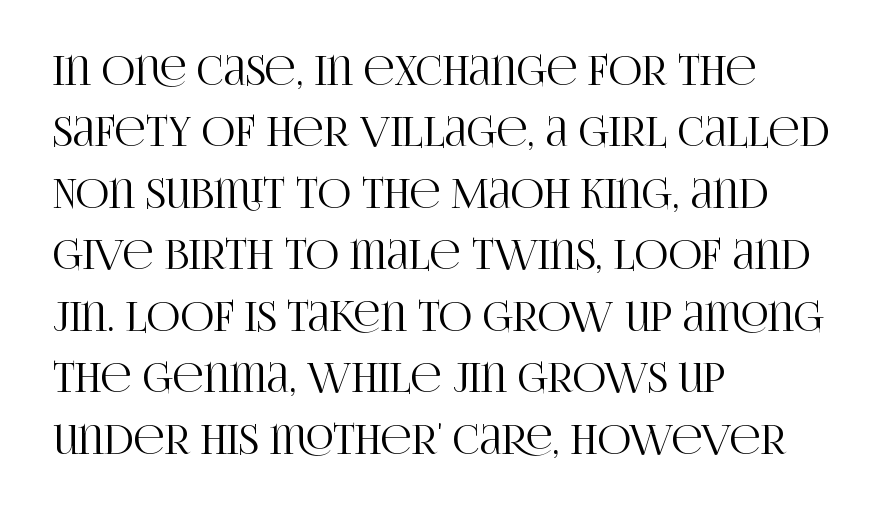
{"serif": "yes", "italic": "no", "width": "condensed", "stroke_contrast": "high", "x_height": "large", "monospaced": "no", "underline": "no", "align": "left", "line_spacing": "normal", "line_spacing_ratio": 1.5, "letter_spacing": "normal", "letter_spacing_em": 0.0, "glyph_px": 41}
